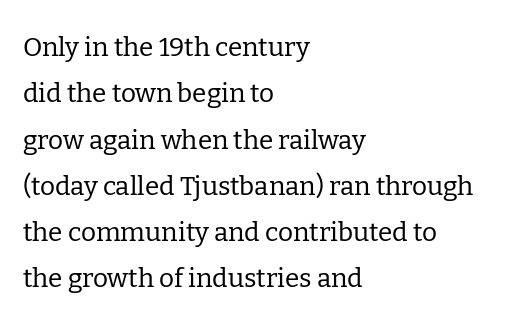
The lines are quadded left. This is not heavy type; no bold has been used. Letter spacing: default. The words here are not underlined. Does the lettering tilt? It doesn't — this is upright.
